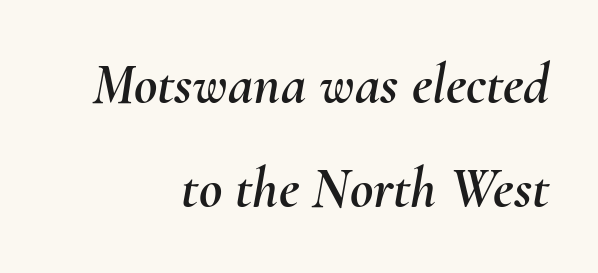
The image shows 57 px text type, italic (leaning right); set right-aligned, line spacing 1.83x, normal letter spacing, not underlined; medium stroke contrast and a small x-height.
